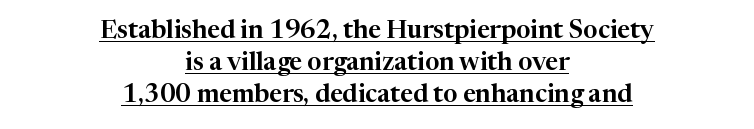
{"italic": "no", "underline": "yes", "align": "center", "line_spacing": "normal", "line_spacing_ratio": 1.29, "letter_spacing": "normal", "letter_spacing_em": 0.0, "glyph_px": 25}
